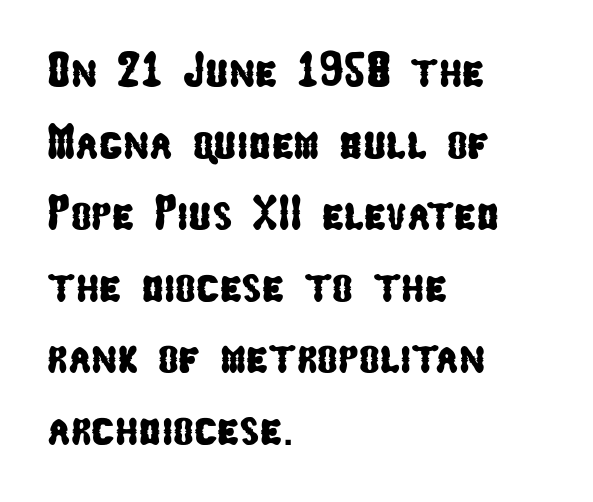
This rendering uses left alignment, leaving the right contour irregular. The zone under the glyphs is completely vacant. Observe the ordinary spacing: letters are neighbours, not strangers. Character widths vary here, with narrow letters taking less room than wide ones. How would I describe the line gaps? Plain and ordinary. Typographically, this falls in the sans-serif category.
